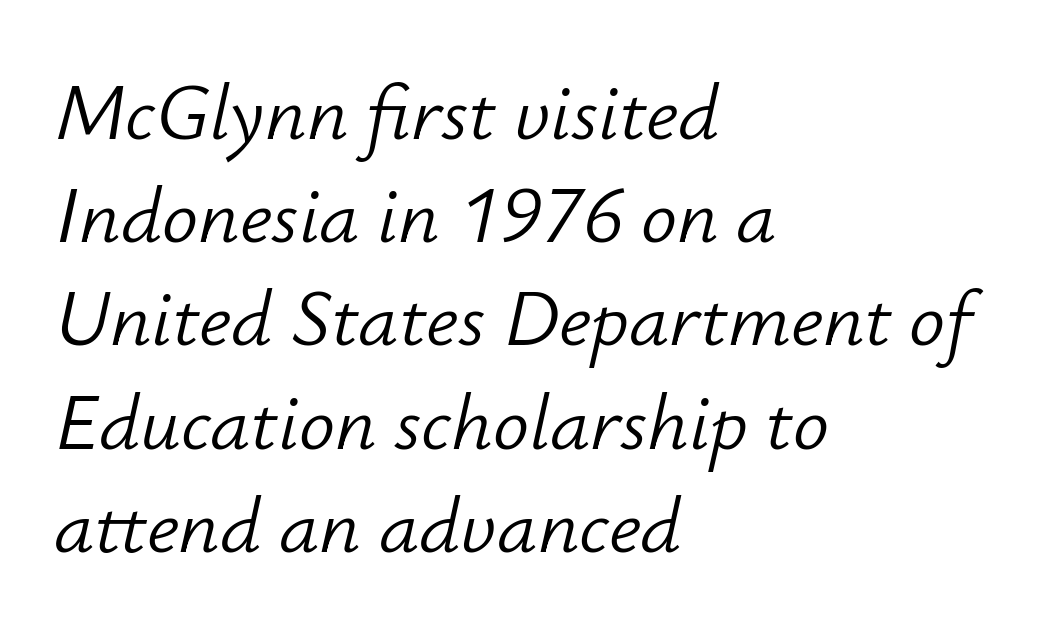
The image shows 80 px light type, italic (leaning right); set left-aligned, normal line spacing (1.29x), normal letter spacing, not underlined; low stroke contrast and a small x-height.
